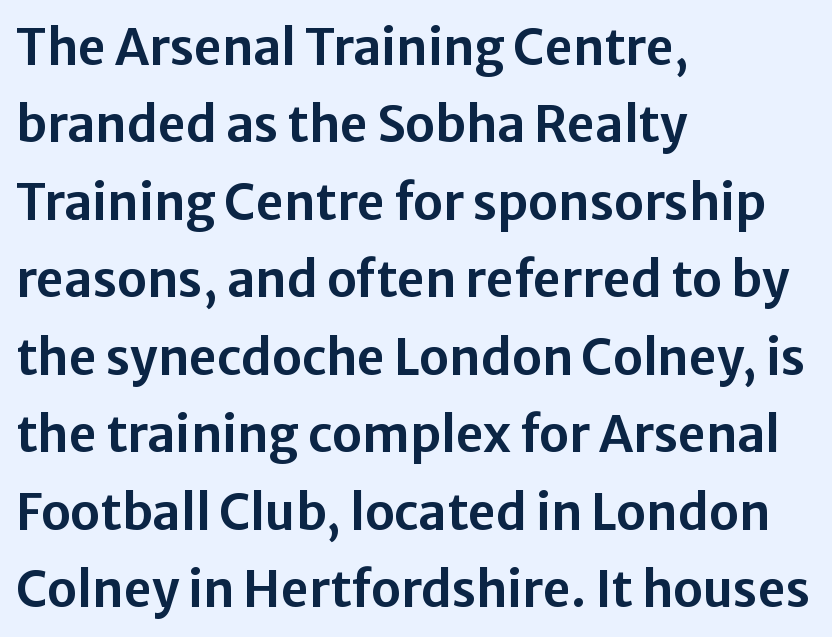
The image shows 49 px sans-serif type, upright; set left-aligned, normal line spacing (1.58x), normal letter spacing, not underlined; low stroke contrast and a medium x-height.
